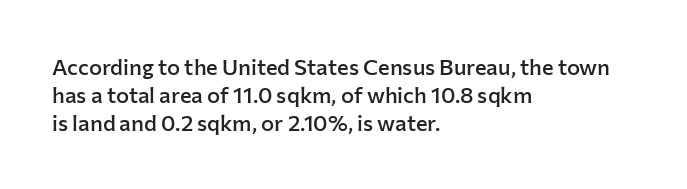
Quick note: underline off. Left-aligned paragraph, ragged on the right. Nope, not italic — everything's standing straight. The line texture is even and compact thanks to regular tracking. Successive baselines arrive at the customary interval. Firm but not heavy-handed strokes: this text is semibold.
